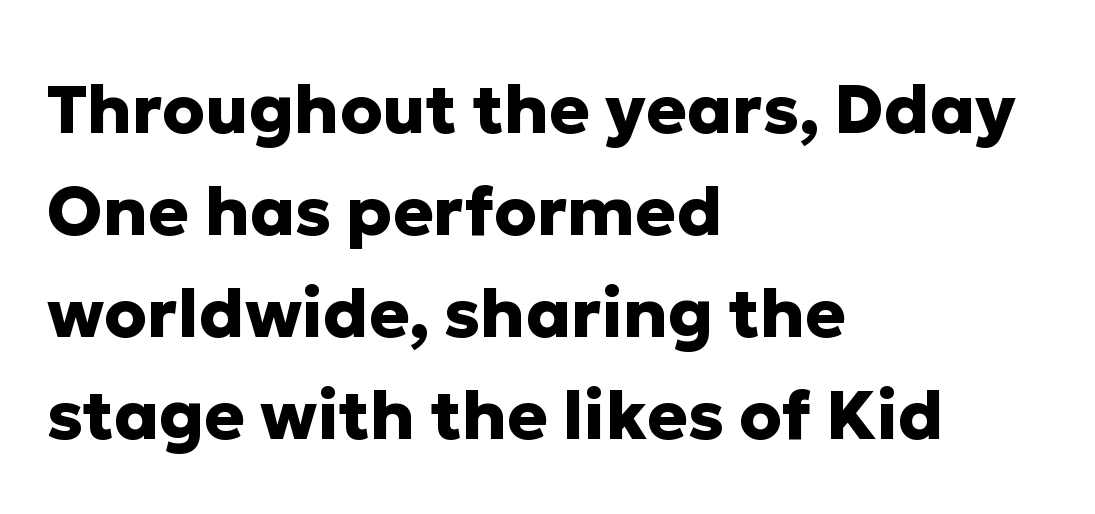
The line-height multiplier appears to be the usual default. Honestly, there is no underline to notice here at all. The rendering uses natural spacing where letterforms have individual widths. If you drew a line through each stem, it would be perfectly vertical. Typographic density is high because the face is bold.
